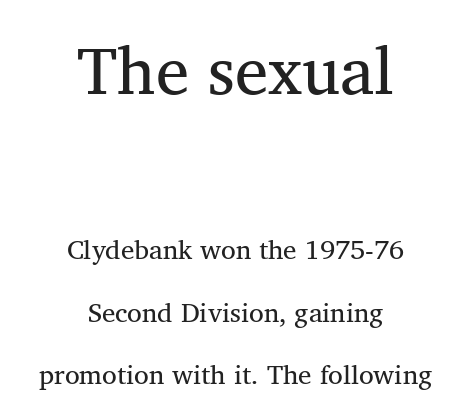
These lines are rendered in a variable-pitch font. The more generous point size was reserved for the upper chunk. You can tell from the footed stems that serif type was used. The area under the type is left untouched.
